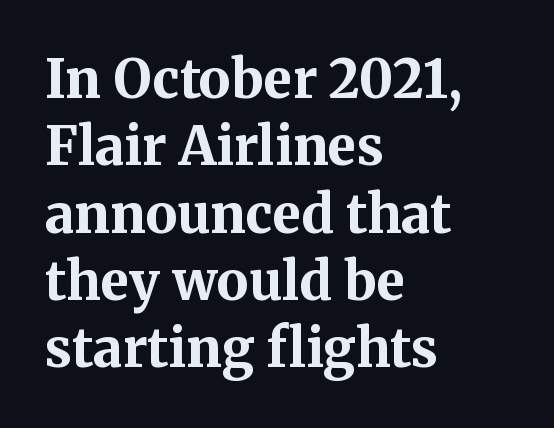
The image shows 53 px bold serif type, upright; set left-aligned, normal line spacing (1.27x), normal letter spacing, not underlined; medium stroke contrast and a medium x-height.
